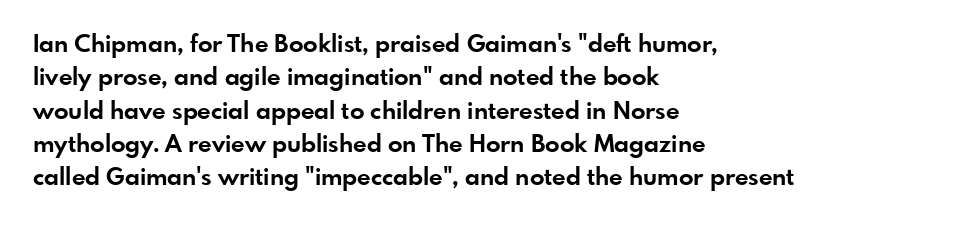
You can tell it's not italic because the verticals are truly vertical. Descender tails drop into unmarked territory. Baseline-to-baseline distance is the conventional proportion of letter height. Nobody touched the tracking dial on this one. Thick stems and heavy bowls — unmistakably bold. One-word summary of the alignment: left.
